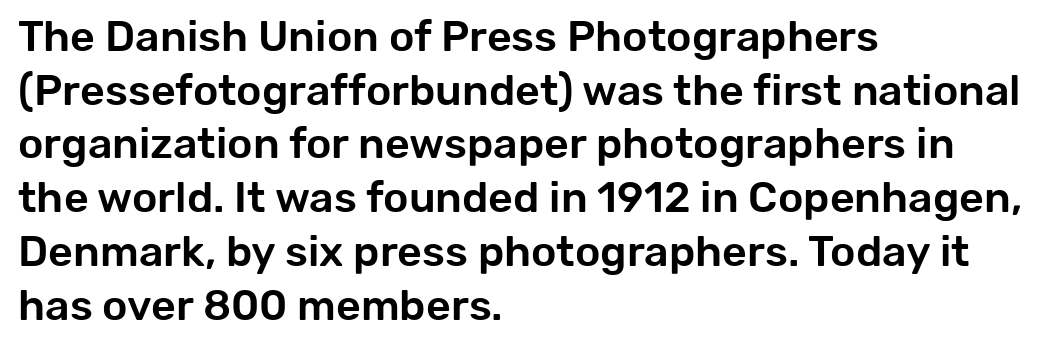
{"serif": "no", "italic": "no", "width": "normal", "stroke_contrast": "low", "x_height": "medium", "monospaced": "no", "underline": "no", "align": "left", "line_spacing": "normal", "line_spacing_ratio": 1.25, "letter_spacing": "normal", "letter_spacing_em": 0.0, "glyph_px": 43}
